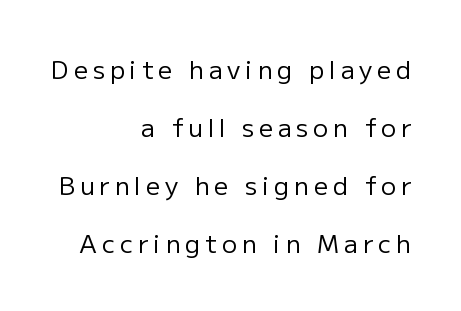
The image shows 25 px text type, upright; set right-aligned, loose line spacing (2.32x), not underlined.
